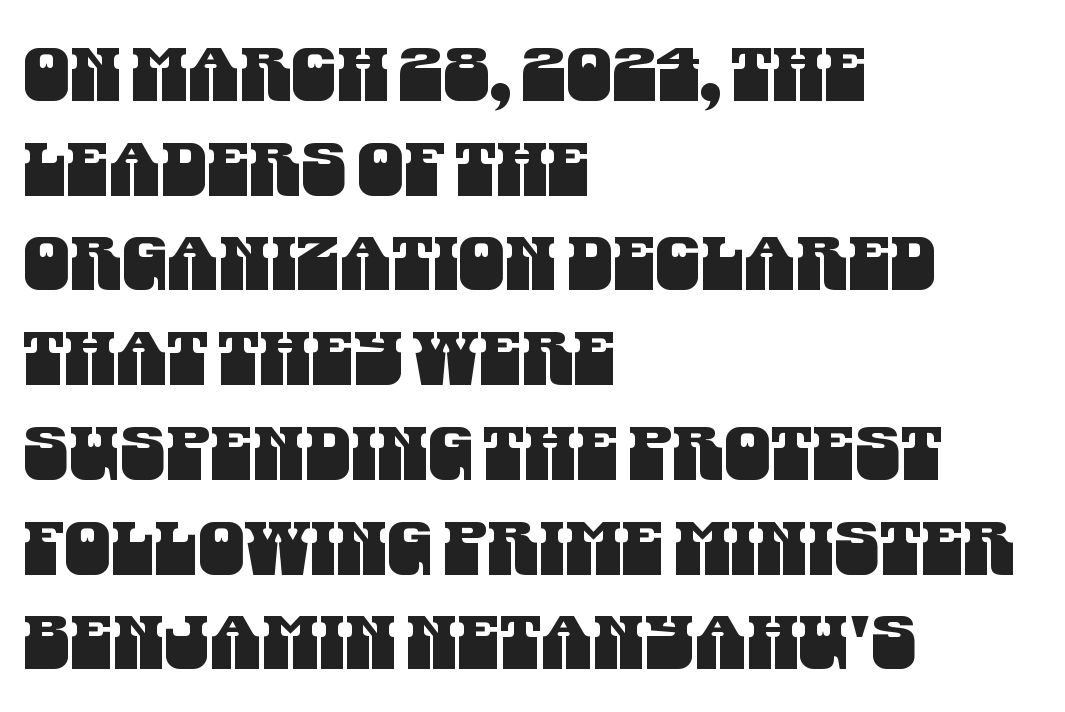
Q: Is the typeface a serif or a sans-serif typeface? A: Sans-serif.
Q: Is the text underlined? A: No.
Q: How is the paragraph aligned? A: Left-aligned.
Q: Is the spacing between letters normal or unusually wide? A: Normal.
Q: Is the spacing between lines tight, normal or loose? A: Normal.
Q: Width (condensed, normal, or wide)? A: Condensed.
Q: Stroke contrast? A: Medium.
Q: x-height? A: Large.
Q: Monospaced? A: No.
